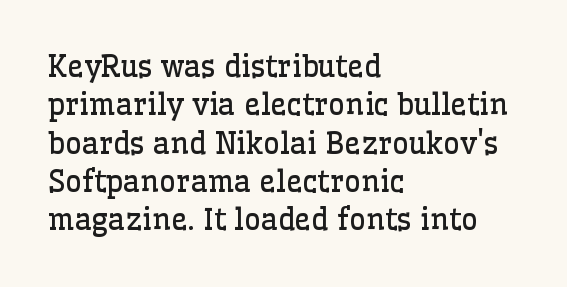
Q: Is the text bold? A: No.
Q: Is the text italic (slanted)? A: No, it is upright.
Q: Is the typeface a serif or a sans-serif typeface? A: Serif.
Q: Is the text underlined? A: No.
Q: How is the paragraph aligned? A: Left-aligned.
Q: Is the spacing between letters normal or unusually wide? A: Normal.
Q: Is the spacing between lines tight, normal or loose? A: Normal.
Q: Width (condensed, normal, or wide)? A: Normal.
Q: Stroke contrast? A: Low.
Q: x-height? A: Medium.
Q: Monospaced? A: No.
